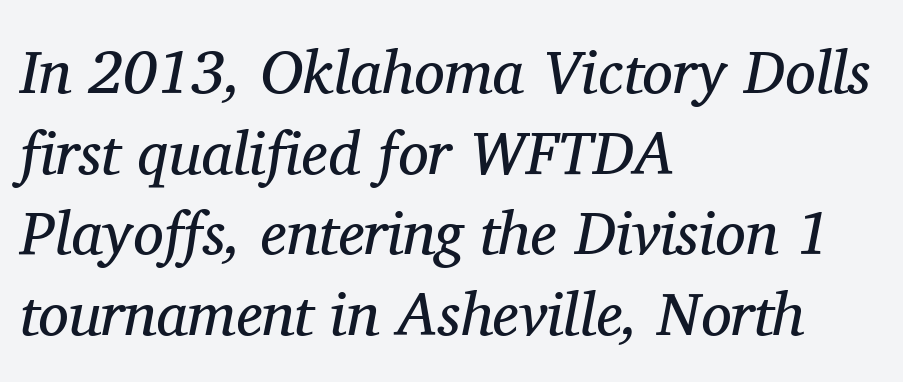
The image shows 61 px regular-weight serif type, italic (leaning right); set left-aligned, normal line spacing (1.32x), normal letter spacing, not underlined; medium stroke contrast and a medium x-height.
